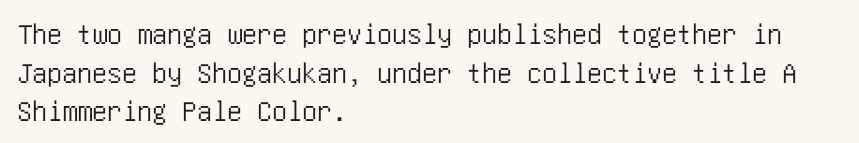
Q: Is the text italic (slanted)? A: No, it is upright.
Q: Is the typeface a serif or a sans-serif typeface? A: Sans-serif.
Q: Is the text underlined? A: No.
Q: How is the paragraph aligned? A: Left-aligned.
Q: Is the spacing between letters normal or unusually wide? A: Normal.
Q: Is the spacing between lines tight, normal or loose? A: Normal.
Q: Width (condensed, normal, or wide)? A: Condensed.
Q: Stroke contrast? A: Low.
Q: x-height? A: Large.
